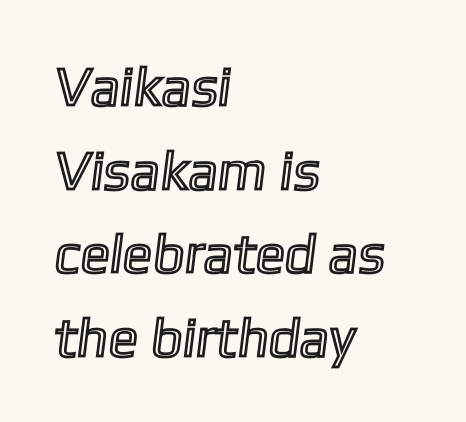
Here the designer chose a conventional face with non-uniform glyph widths. If you measured baseline to baseline, you'd find a middling distance. Short and long lines alike share a common starting point at left. Short note: letters normally spaced. Check under the words: just untouched page.
